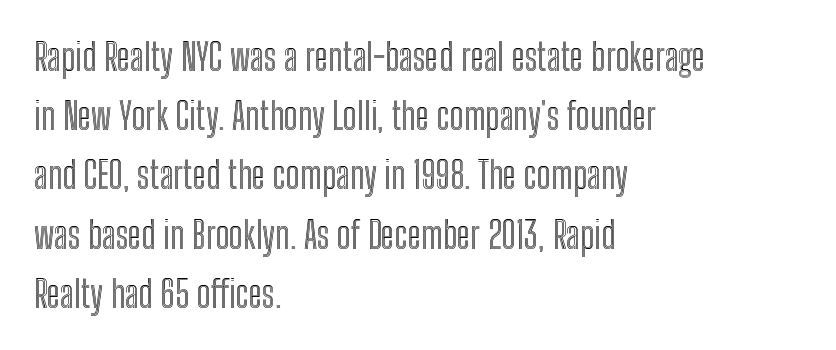
{"italic": "no", "width": "condensed", "x_height": "medium", "monospaced": "no", "underline": "no", "align": "left", "line_spacing": "normal", "line_spacing_ratio": 1.6, "letter_spacing": "normal", "letter_spacing_em": 0.0, "glyph_px": 37}
